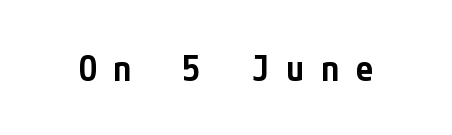
{"serif": "no", "italic": "no", "bold": "semi", "weight": "semibold", "width": "condensed", "stroke_contrast": "low", "x_height": "medium", "underline": "no", "letter_spacing": "wide", "letter_spacing_em": 0.46, "glyph_px": 36}
